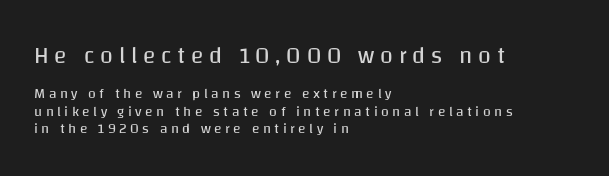
A typesetter would call this heavily tracked-out type. Typeset ragged right — the left edge is the straight one. The earlier block is typeset at a bigger size than the later block. Compared with a typical body face, this is equally light or lighter still. Nobody drew a line under any word here.
